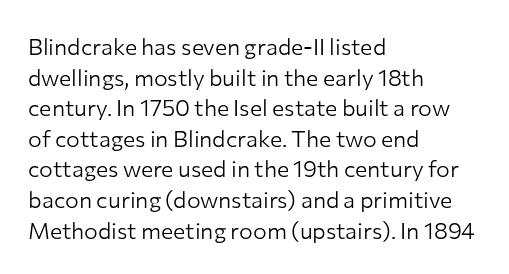
Q: Is the text bold? A: No.
Q: Is the text italic (slanted)? A: No, it is upright.
Q: Is the text underlined? A: No.
Q: How is the paragraph aligned? A: Left-aligned.
Q: Is the spacing between letters normal or unusually wide? A: Normal.
Q: Is the spacing between lines tight, normal or loose? A: Normal.
